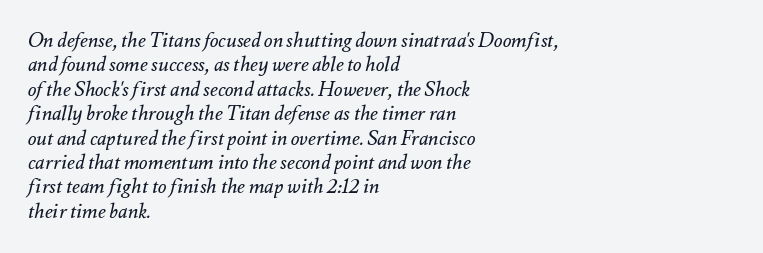
Stroke thickness stays within the range of a standard reading face or lighter. There's an unmistakable incline to the writing here. Spacing between characters is what you'd get straight out of the box. The rag falls on the right side of this text block. Descender tails drop into unmarked territory.
